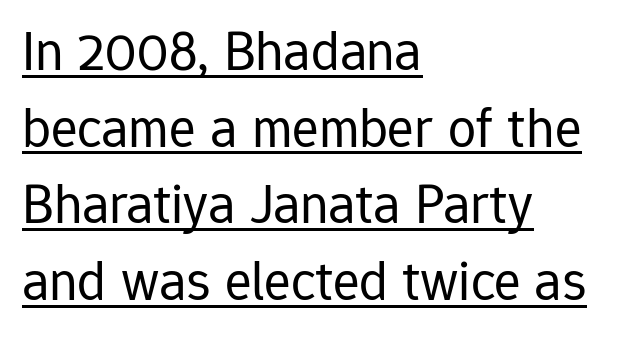
The image shows 56 px regular-weight sans-serif type, upright; set left-aligned, normal line spacing (1.37x), normal letter spacing, underlined; low stroke contrast and a medium x-height.
